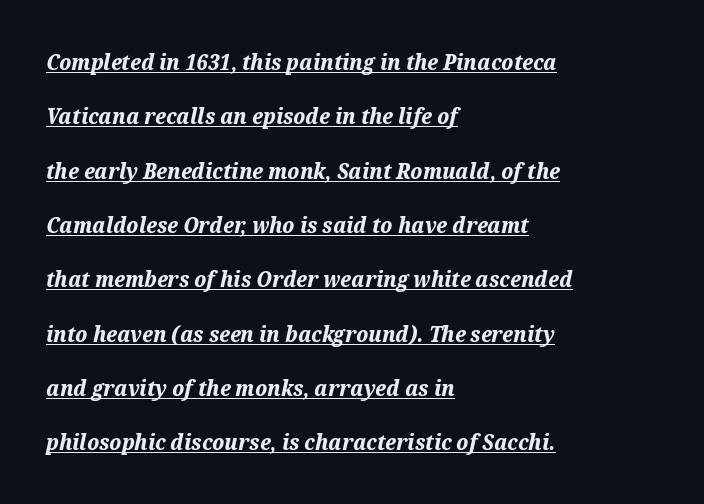
Q: Is the text bold? A: Yes.
Q: Is the text italic (slanted)? A: Yes, it leans right by about 12 degrees.
Q: Is the text underlined? A: Yes.
Q: How is the paragraph aligned? A: Left-aligned.
Q: Is the spacing between letters normal or unusually wide? A: Normal.
Q: Is the spacing between lines tight, normal or loose? A: Loose.
